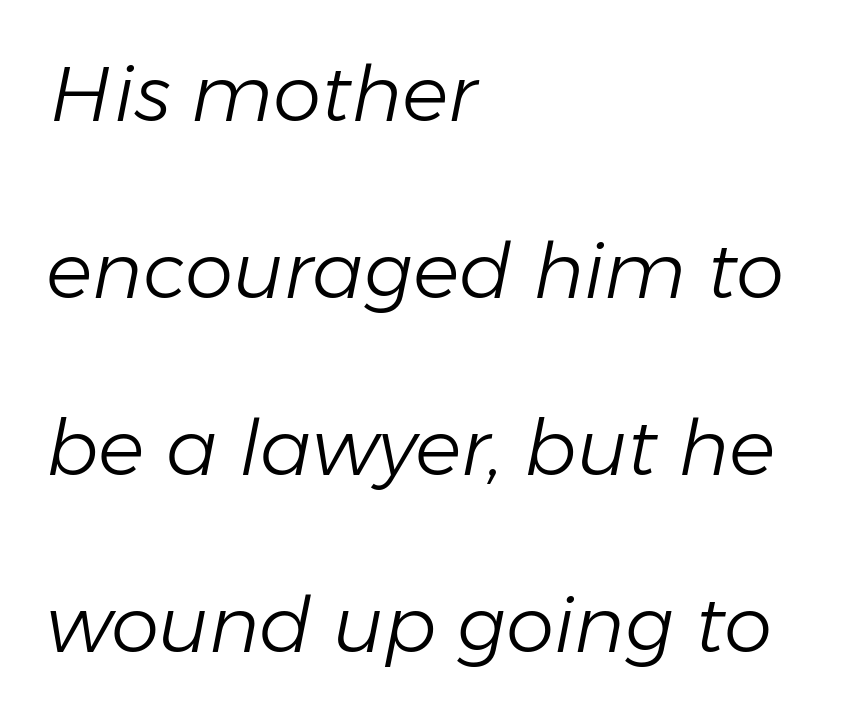
{"italic": "yes", "lean": "right", "slant_degrees": 11, "bold": "no", "weight": "light", "width": "normal", "stroke_contrast": "low", "x_height": "medium", "monospaced": "no", "underline": "no", "align": "left", "line_spacing": "loose", "line_spacing_ratio": 2.3, "letter_spacing": "normal", "letter_spacing_em": 0.0, "glyph_px": 77}
